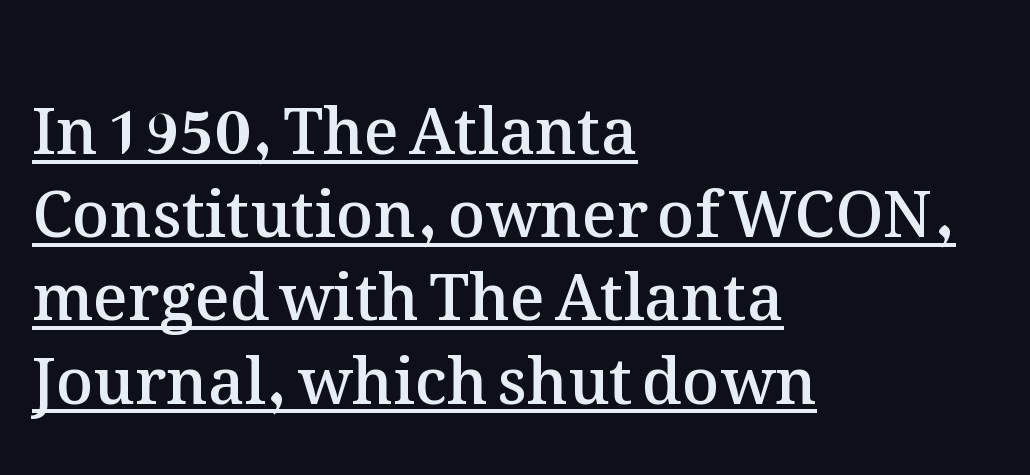
Honestly, the row spacing looks completely unremarkable. Descenders here cross a horizontal rule under the line. The lines in this sample share a left origin and differ only in where they stop. The typography opts for an upright posture over an oblique one.
